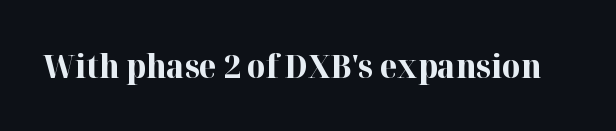
This is serif lettering, the kind often seen in printed books. The lettering stays uniformly vertical, giving the passage a roman look. Every letter is thick-stroked: bold, no question. The letters advance in unequal steps, a hallmark of proportional type.
